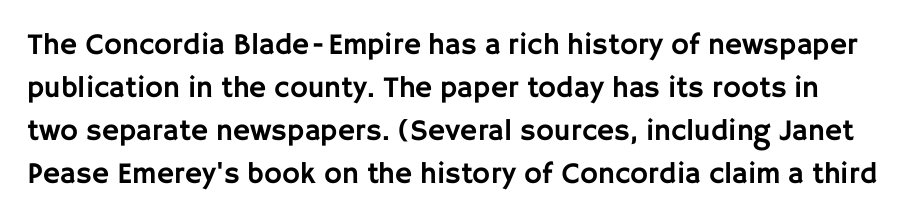
The line-height multiplier appears to be the usual default. A typesetter would call this proportional, since set widths differ per character. The letters carry no serifs — their stems end cleanly without finishing strokes. These lines keep a tight, regular rhythm from letter to letter.
